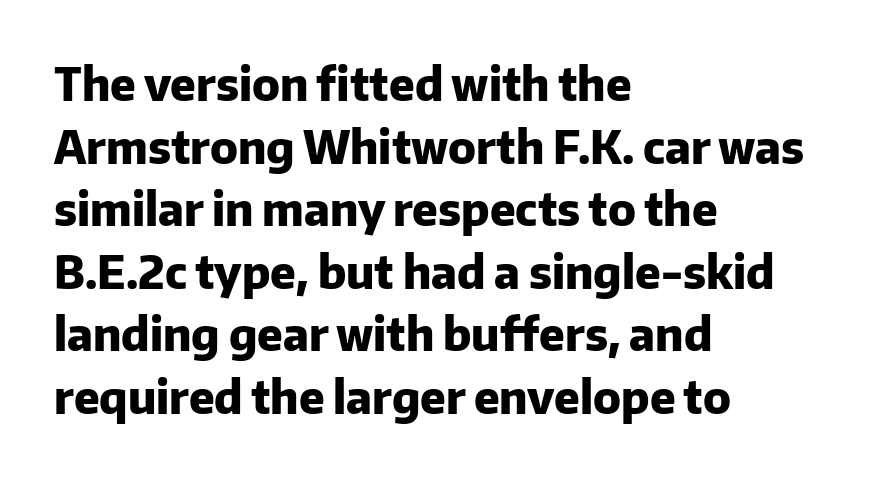
{"serif": "no", "italic": "no", "bold": "yes", "weight": "heavy", "width": "normal", "stroke_contrast": "low", "x_height": "medium", "monospaced": "no", "underline": "no", "align": "left", "line_spacing": "normal", "line_spacing_ratio": 1.39, "letter_spacing": "normal", "letter_spacing_em": 0.0, "glyph_px": 45}
